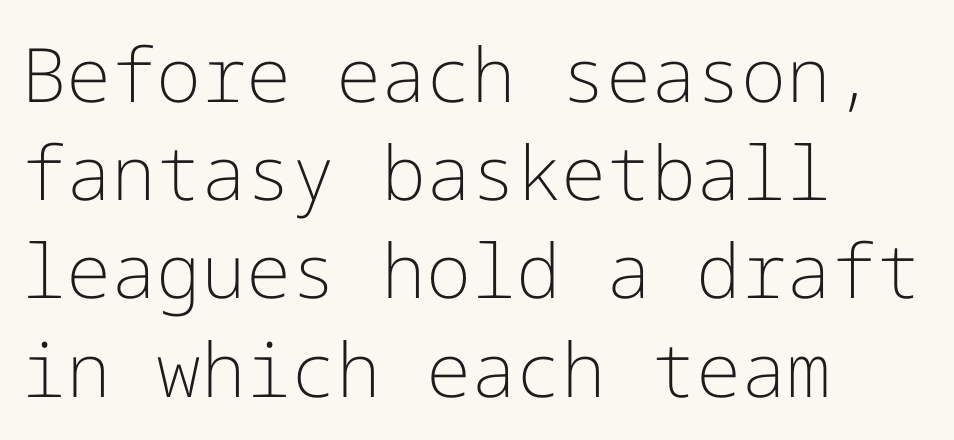
Which margin do the lines hug? The left one — the right edge is uneven. Does the leading feel generous? No, just average. Nope, not italic — everything's standing straight. The text was rendered using a sans face with plain stroke endings. The rendering keeps characters at their native spacing. The face looks like a standard text weight, possibly lighter.
